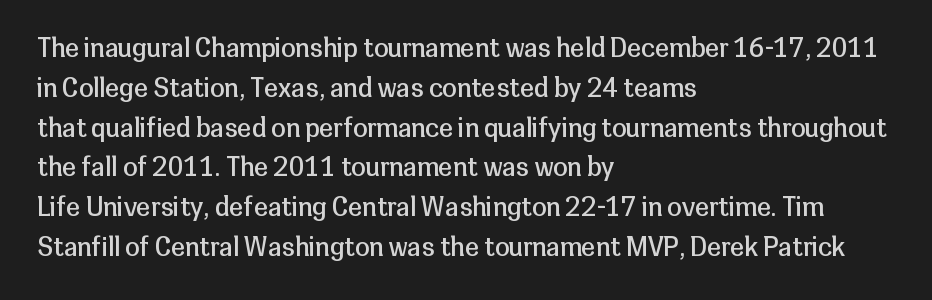
The image shows 26 px text type, upright; set left-aligned, normal line spacing (1.53x), normal letter spacing, not underlined.
